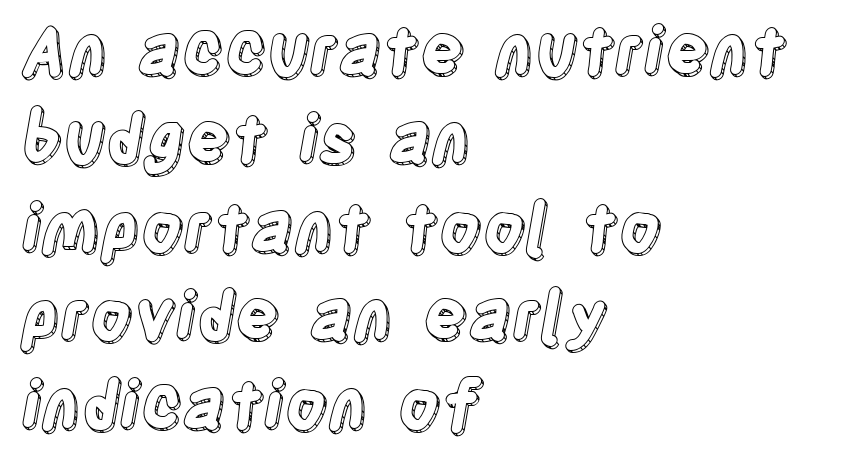
The image shows 66 px condensed type; set left-aligned, normal line spacing (1.34x), normal letter spacing, not underlined; a large x-height.
